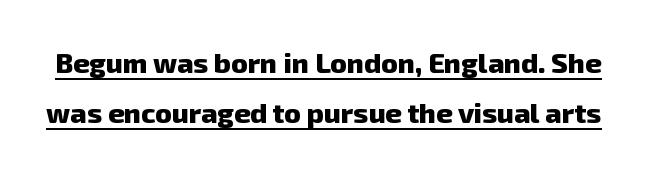
The image shows 28 px heavy sans-serif type; set line spacing 1.78x, normal letter spacing, underlined; low stroke contrast and a medium x-height.
